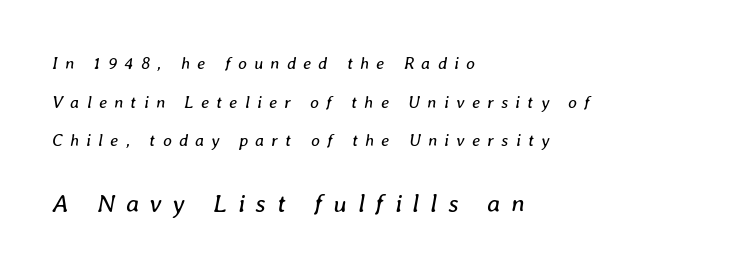
Q: Is the text bold? A: No.
Q: Is the text italic (slanted)? A: Yes, it leans right by about 8 degrees.
Q: Is the text underlined? A: No.
Q: How is the paragraph aligned? A: Left-aligned.
Q: Is the spacing between letters normal or unusually wide? A: Unusually wide.
Q: Is the spacing between lines tight, normal or loose? A: Loose.
Q: Which block of text is set in a larger size, the first (top) or the second (bottom)? A: The second (bottom) one.
